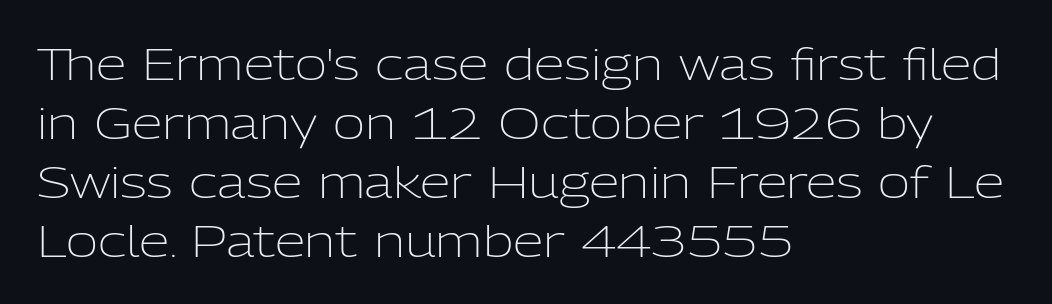
{"serif": "no", "italic": "no", "bold": "no", "weight": "light", "width": "normal", "stroke_contrast": "low", "x_height": "medium", "monospaced": "no", "underline": "no", "align": "left", "line_spacing": "normal", "line_spacing_ratio": 1.34, "letter_spacing": "normal", "letter_spacing_em": 0.0, "glyph_px": 44}
